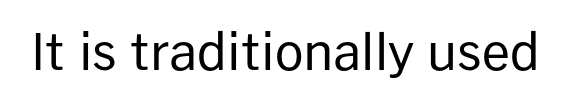
Regarding serifs, this sample does without them. Varying glyph widths throughout — classic text-font behaviour. Vertical stems look standard width or narrower in stroke. This rendering leaves character spacing at its baseline value. This is roman type, the default non-slanted kind.
